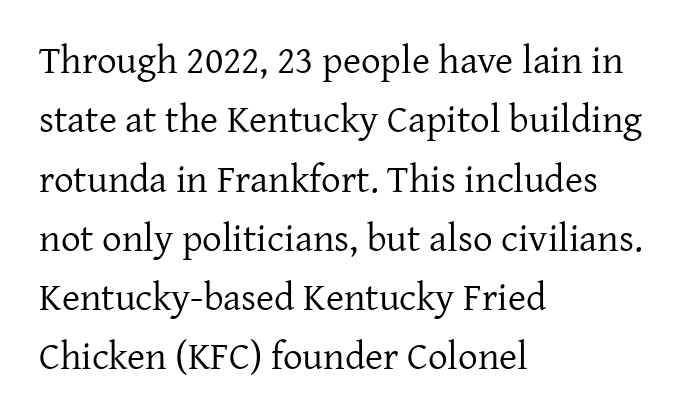
Q: Is the text bold? A: No.
Q: Is the text italic (slanted)? A: No, it is upright.
Q: Is the typeface a serif or a sans-serif typeface? A: Serif.
Q: Is the text underlined? A: No.
Q: How is the paragraph aligned? A: Left-aligned.
Q: Is the spacing between letters normal or unusually wide? A: Normal.
Q: Is the spacing between lines tight, normal or loose? A: Normal.
Q: Width (condensed, normal, or wide)? A: Normal.
Q: Stroke contrast? A: Low.
Q: x-height? A: Medium.
Q: Monospaced? A: No.
